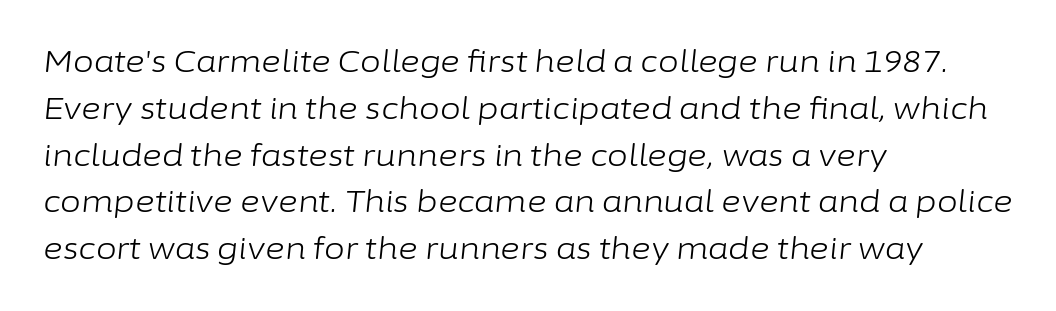
The image shows 30 px light type, italic (leaning right); set left-aligned, normal line spacing (1.56x), normal letter spacing, not underlined; low stroke contrast and a medium x-height.
